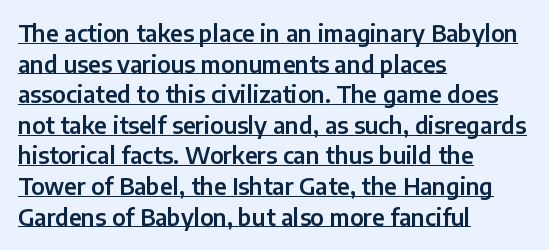
The image shows 23 px text type, upright; set left-aligned, normal line spacing (1.33x), normal letter spacing, underlined.
